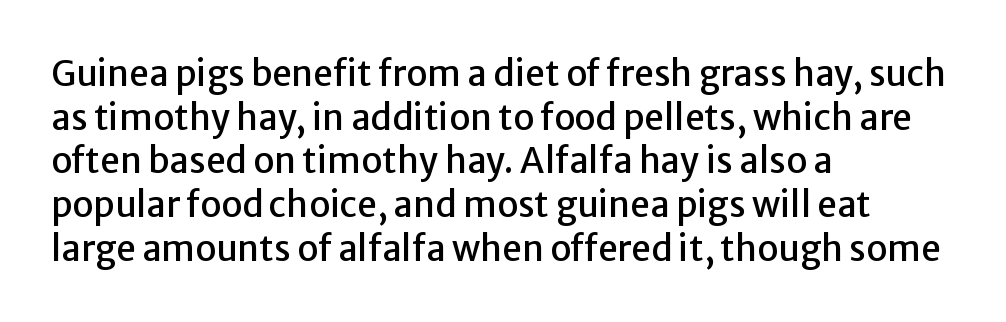
Where is the straight margin? On the left. The typeface chosen for these lines omits serifs. Underlining? Definitely not there. Each letter keeps its own natural width here, so spacing adapts to shape.
